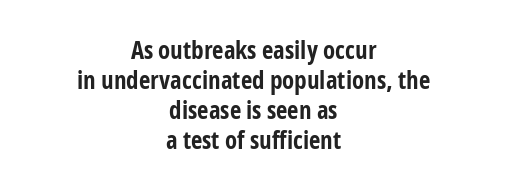
{"italic": "no", "bold": "yes", "underline": "no", "align": "center", "line_spacing_ratio": 1.2, "letter_spacing": "normal", "letter_spacing_em": 0.0, "glyph_px": 25}
